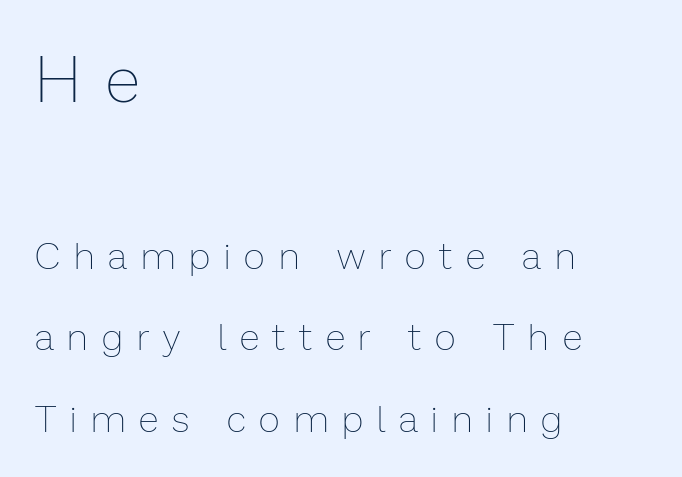
The image shows 65 px thin type, upright; set left-aligned, loose line spacing (2.21x), unusually wide letter spacing (+0.38 em), not underlined; the first (top) block is 1.76x larger; low stroke contrast and a medium x-height.
